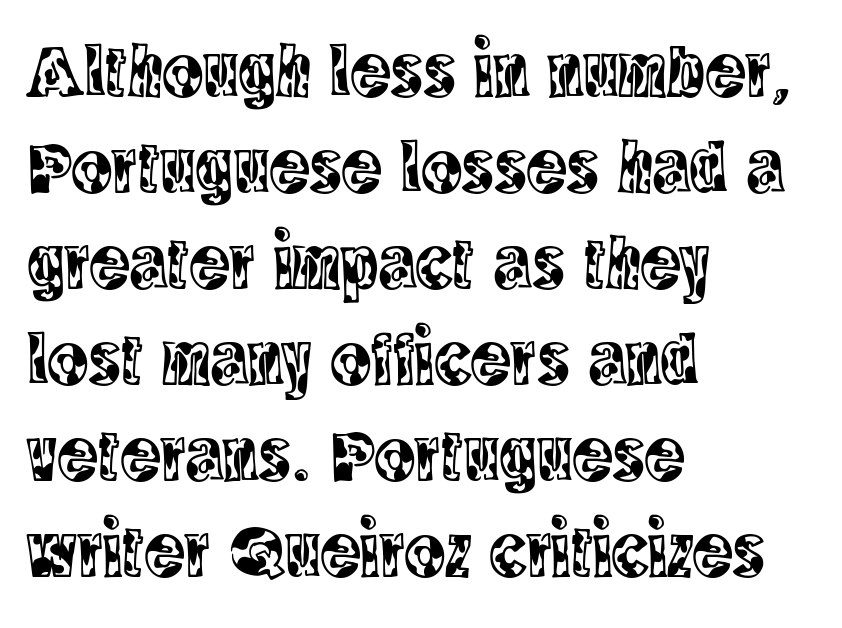
{"serif": "yes", "italic": "no", "width": "condensed", "x_height": "large", "monospaced": "no", "underline": "no", "align": "left", "line_spacing": "normal", "line_spacing_ratio": 1.28, "letter_spacing": "normal", "letter_spacing_em": 0.0, "glyph_px": 75}
